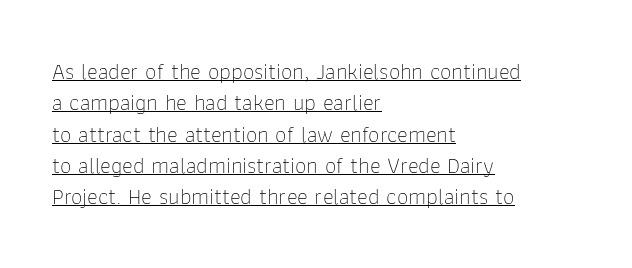
Typeset ragged right — the left edge is the straight one. No extra ink here — the face is not bold. This sample uses an upright cut, with every glyph sitting square on the baseline. In designer terms, the underline attribute is active on this setting.
